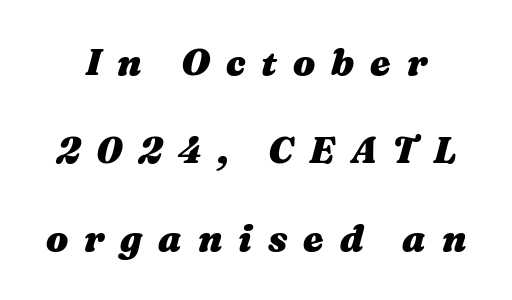
The image shows 37 px heavy, wide type, italic (leaning right); set loose line spacing (2.38x), unusually wide letter spacing (+0.43 em), not underlined; medium stroke contrast and a medium x-height.
